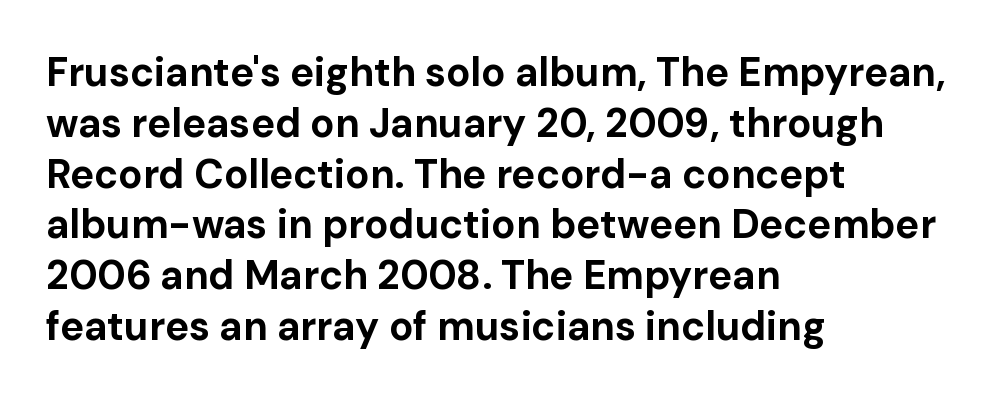
Honestly, the letter spacing is just normal — you wouldn't notice it. Unmarked baselines from the first word to the last. Horizontal bands of white between lines are of average thickness. The face used here has the dense, thick strokes of a bold. The specimen reads as upright at a glance.
